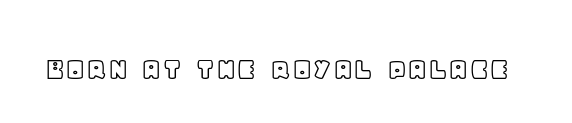
Check the space under the baseline: it is left empty. A typesetter would call this proportional, since set widths differ per character. Italic: no, the glyphs are upright roman. Standard letterfit; no display-style spreading of the glyphs.
